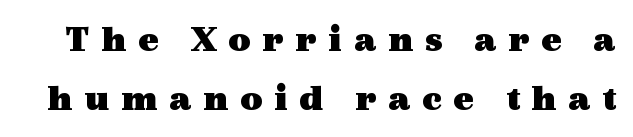
Q: Is the text bold? A: Yes.
Q: Is the text italic (slanted)? A: No, it is upright.
Q: Is the typeface a serif or a sans-serif typeface? A: Serif.
Q: Is the text underlined? A: No.
Q: Is the spacing between letters normal or unusually wide? A: Unusually wide.
Q: Is the spacing between lines tight, normal or loose? A: Normal.
Q: Width (condensed, normal, or wide)? A: Wide.
Q: x-height? A: Medium.
Q: Monospaced? A: No.
